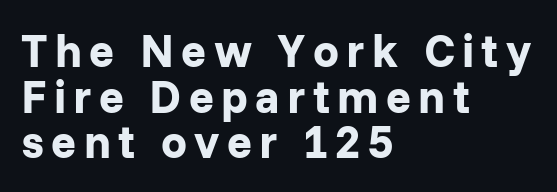
The image shows 46 px bold sans-serif type, upright; set left-aligned, tight line spacing (0.99x), not underlined; low stroke contrast and a medium x-height.
